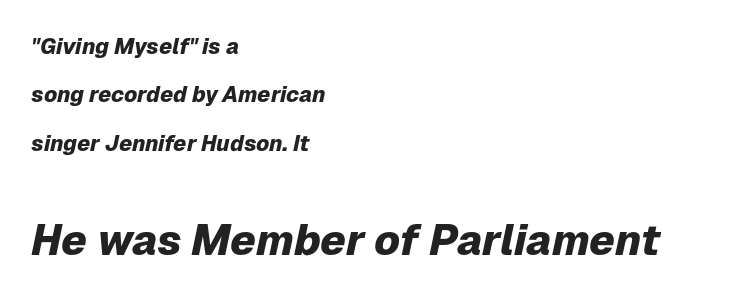
{"italic": "yes", "lean": "right", "slant_degrees": 12, "bold": "yes", "weight": "heavy", "width": "normal", "stroke_contrast": "low", "x_height": "medium", "monospaced": "no", "underline": "no", "align": "left", "line_spacing": "loose", "line_spacing_ratio": 2.2, "letter_spacing": "normal", "letter_spacing_em": 0.0, "larger_block": "second", "size_ratio": 1.95, "glyph_px": 43}
